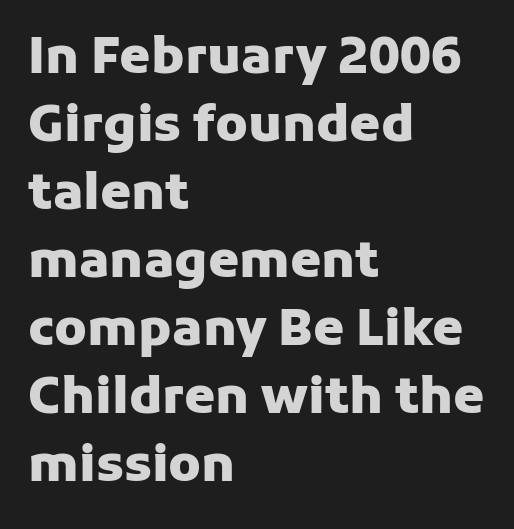
The image shows 50 px heavy sans-serif type, upright; set left-aligned, normal line spacing (1.36x), normal letter spacing, not underlined; low stroke contrast and a medium x-height.
